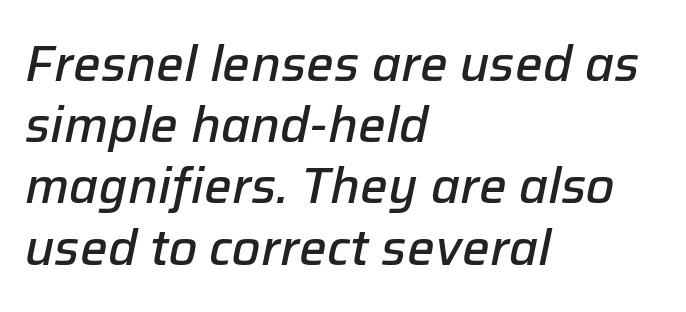
{"italic": "yes", "lean": "right", "slant_degrees": 12, "bold": "semi", "weight": "semibold", "width": "normal", "stroke_contrast": "low", "x_height": "medium", "monospaced": "no", "underline": "no", "align": "left", "line_spacing": "normal", "line_spacing_ratio": 1.25, "letter_spacing": "normal", "letter_spacing_em": 0.0, "glyph_px": 49}
